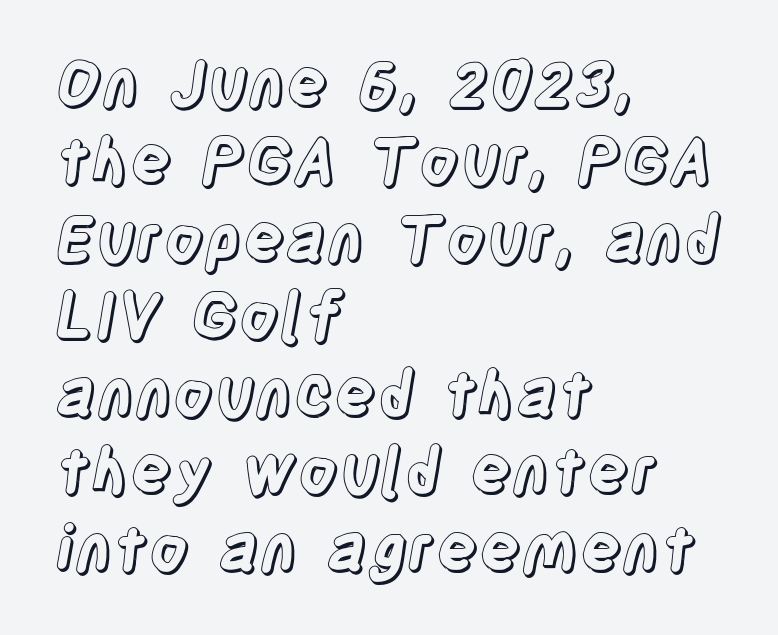
{"width": "condensed", "x_height": "large", "monospaced": "no", "underline": "no", "align": "left", "line_spacing_ratio": 1.23, "letter_spacing": "normal", "letter_spacing_em": 0.0, "glyph_px": 63}
